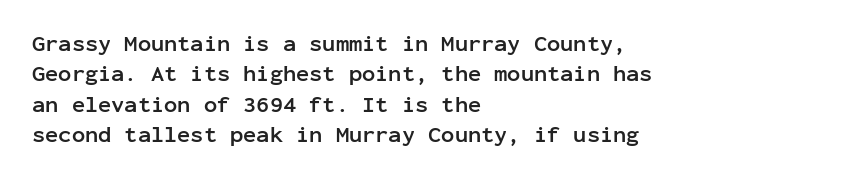
The image shows 22 px bold type, upright; set left-aligned, normal line spacing (1.38x), normal letter spacing, not underlined.
